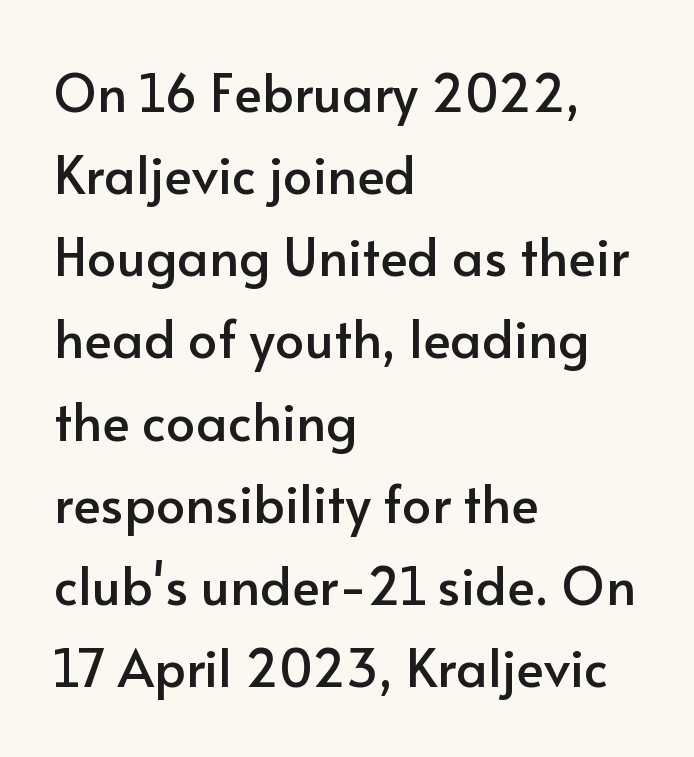
Note the varied advance widths — an 'i' is clearly narrower than an 'm'. No feet cap the strokes, marking this as sans-serif type. Style check: upright. The face used here is rendered with its standard letterfit.
